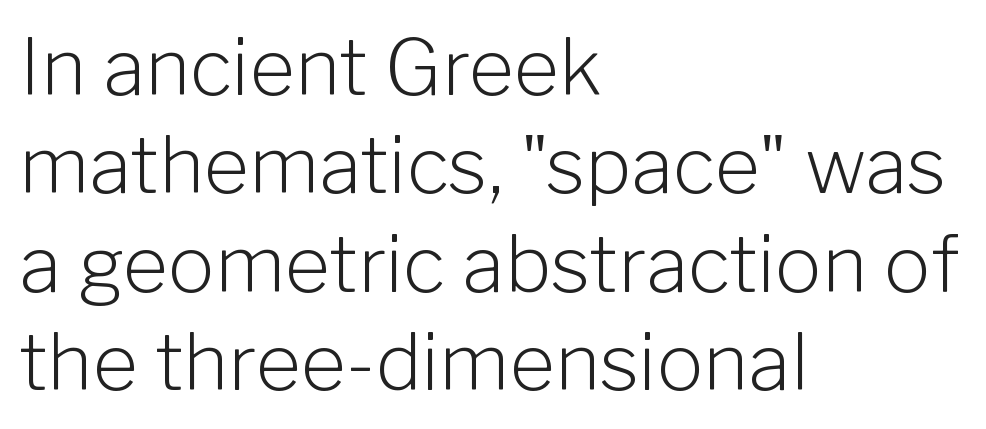
Q: Is the text bold? A: No.
Q: Is the text italic (slanted)? A: No, it is upright.
Q: Is the typeface a serif or a sans-serif typeface? A: Sans-serif.
Q: Is the text underlined? A: No.
Q: How is the paragraph aligned? A: Left-aligned.
Q: Is the spacing between letters normal or unusually wide? A: Normal.
Q: Is the spacing between lines tight, normal or loose? A: Normal.
Q: Width (condensed, normal, or wide)? A: Normal.
Q: Stroke contrast? A: Low.
Q: x-height? A: Medium.
Q: Monospaced? A: No.
